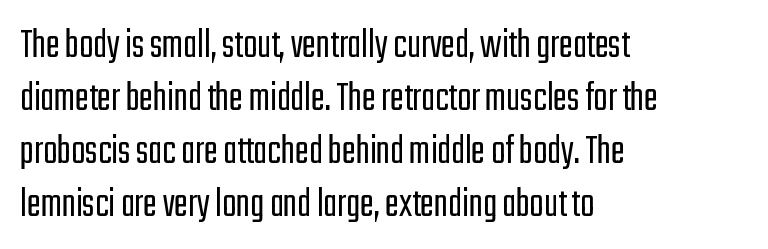
{"serif": "no", "italic": "no", "bold": "no", "weight": "light", "width": "condensed", "stroke_contrast": "low", "x_height": "medium", "monospaced": "no", "underline": "no", "align": "left", "line_spacing": "normal", "line_spacing_ratio": 1.26, "letter_spacing": "normal", "letter_spacing_em": 0.0, "glyph_px": 42}
